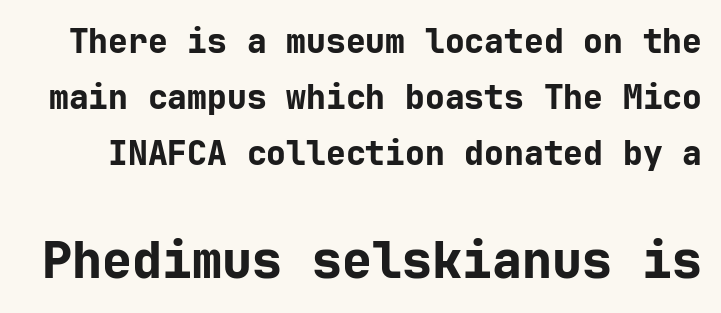
The image shows 50 px bold sans-serif type, upright; set normal line spacing (1.7x), normal letter spacing, not underlined; the second (bottom) block is 1.52x larger; low stroke contrast and a medium x-height.
